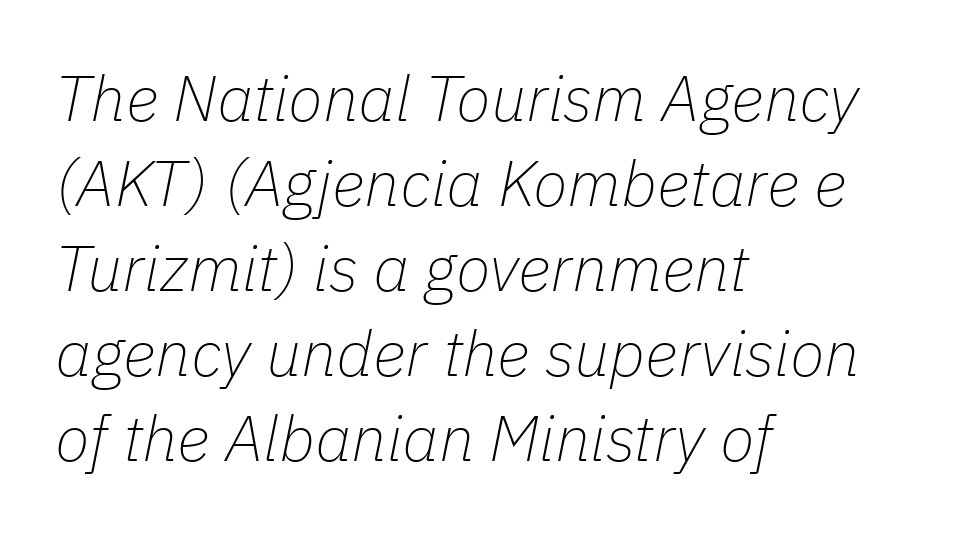
{"italic": "yes", "lean": "right", "slant_degrees": 11, "bold": "no", "weight": "thin", "width": "normal", "stroke_contrast": "low", "x_height": "medium", "monospaced": "no", "underline": "no", "align": "left", "line_spacing": "normal", "line_spacing_ratio": 1.33, "letter_spacing": "normal", "letter_spacing_em": 0.0, "glyph_px": 64}
